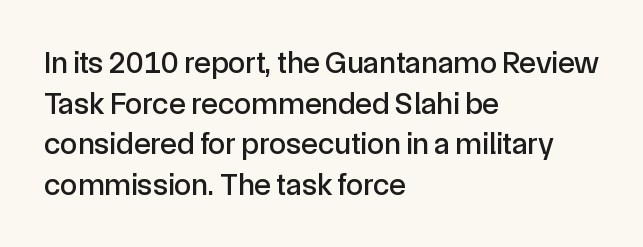
Q: Is the text italic (slanted)? A: No, it is upright.
Q: Is the typeface a serif or a sans-serif typeface? A: Sans-serif.
Q: Is the text underlined? A: No.
Q: How is the paragraph aligned? A: Left-aligned.
Q: Is the spacing between letters normal or unusually wide? A: Normal.
Q: Is the spacing between lines tight, normal or loose? A: Normal.
Q: Width (condensed, normal, or wide)? A: Normal.
Q: x-height? A: Medium.
Q: Monospaced? A: No.
